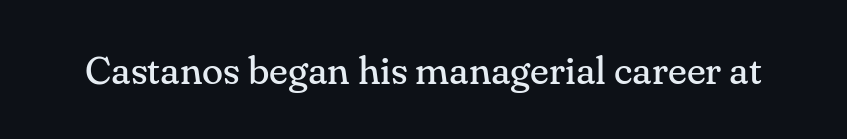
Q: Is the text bold? A: No.
Q: Is the text italic (slanted)? A: No, it is upright.
Q: Is the typeface a serif or a sans-serif typeface? A: Serif.
Q: Is the text underlined? A: No.
Q: Is the spacing between letters normal or unusually wide? A: Normal.
Q: Width (condensed, normal, or wide)? A: Normal.
Q: Stroke contrast? A: Medium.
Q: x-height? A: Small.
Q: Monospaced? A: No.
